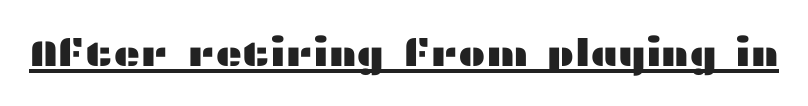
This is sans-serif lettering, the kind often seen on screens and signage. Spacing between characters is what you'd get straight out of the box. These lines were composed using upright roman letters. The face used here is proportionally spaced, like ordinary book or web type. What decoration does the sample have? An underline.
